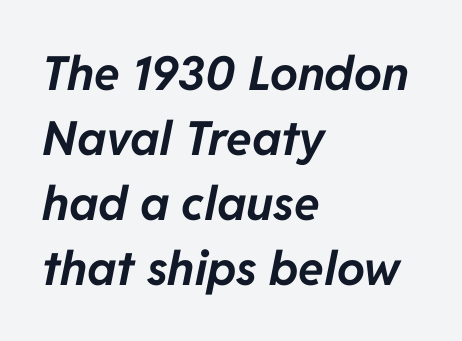
Q: Is the text bold? A: Yes.
Q: Is the text italic (slanted)? A: Yes, it leans right by about 11 degrees.
Q: Is the text underlined? A: No.
Q: How is the paragraph aligned? A: Left-aligned.
Q: Is the spacing between letters normal or unusually wide? A: Normal.
Q: Is the spacing between lines tight, normal or loose? A: Normal.
Q: Width (condensed, normal, or wide)? A: Normal.
Q: Stroke contrast? A: Low.
Q: x-height? A: Medium.
Q: Monospaced? A: No.
